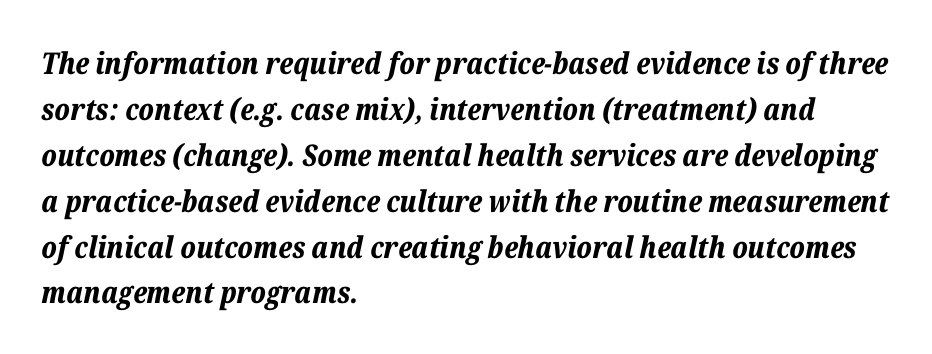
Q: Is the text bold? A: Yes.
Q: Is the text italic (slanted)? A: Yes, it leans right by about 12 degrees.
Q: Is the text underlined? A: No.
Q: How is the paragraph aligned? A: Left-aligned.
Q: Is the spacing between letters normal or unusually wide? A: Normal.
Q: Is the spacing between lines tight, normal or loose? A: Normal.
Q: Width (condensed, normal, or wide)? A: Normal.
Q: Stroke contrast? A: Low.
Q: x-height? A: Medium.
Q: Monospaced? A: No.
